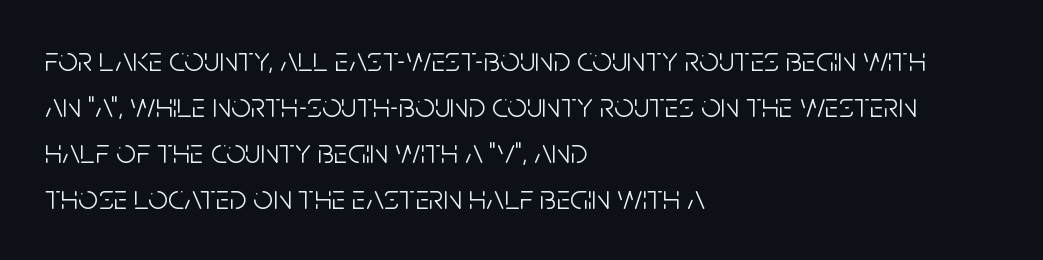
The image shows 35 px light, condensed sans-serif type, upright; set left-aligned, normal line spacing (1.31x), normal letter spacing, not underlined; low stroke contrast and a large x-height.
